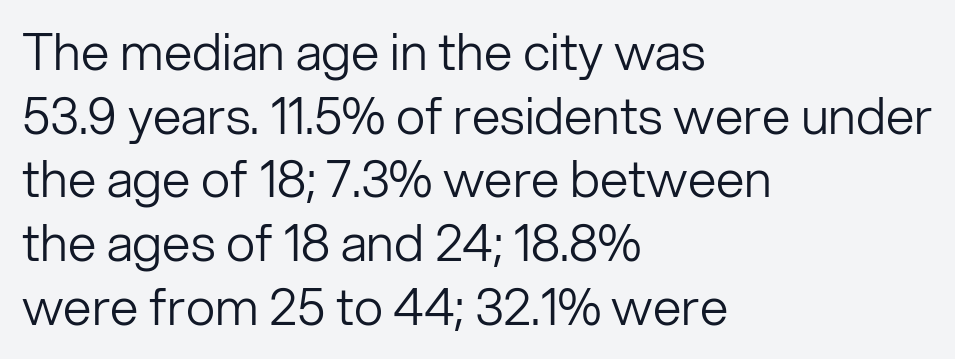
{"serif": "no", "italic": "no", "bold": "no", "weight": "light", "width": "normal", "stroke_contrast": "low", "x_height": "medium", "monospaced": "no", "underline": "no", "align": "left", "line_spacing": "normal", "line_spacing_ratio": 1.25, "letter_spacing": "normal", "letter_spacing_em": 0.0, "glyph_px": 51}
